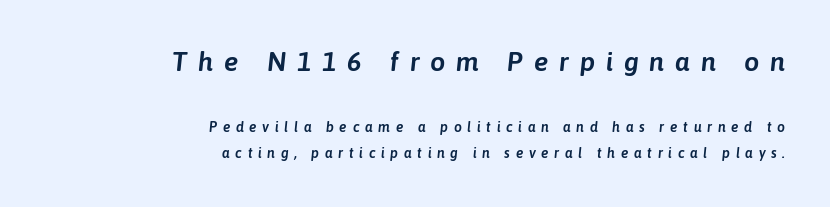
The image shows 27 px text type, italic (leaning right); set right-aligned, line spacing 1.89x, unusually wide letter spacing (+0.4 em), not underlined; the first (top) block is 1.93x larger.
